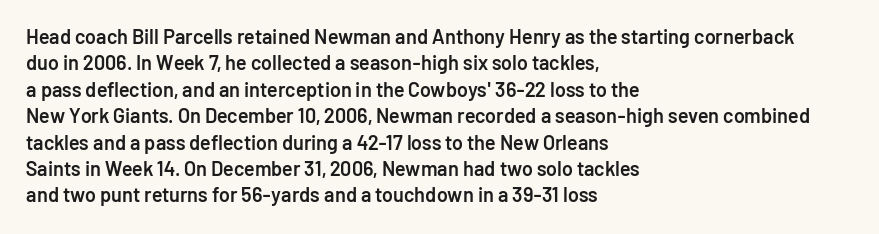
The image shows 20 px text type, upright; set left-aligned, normal line spacing (1.32x), normal letter spacing, not underlined.
